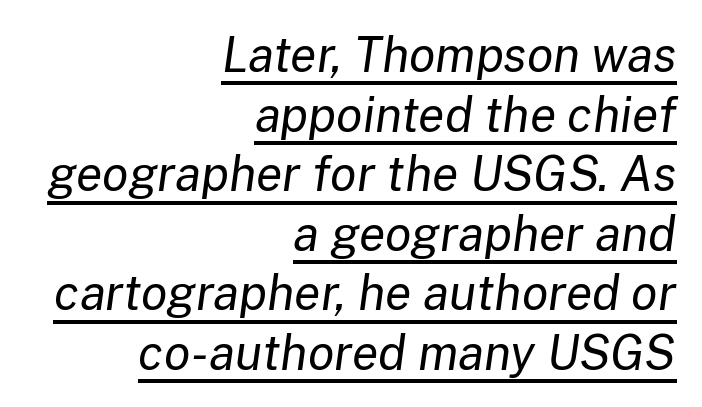
The image shows 48 px regular-weight type, italic (leaning right); set right-aligned, line spacing 1.24x, normal letter spacing, underlined; low stroke contrast and a medium x-height.
